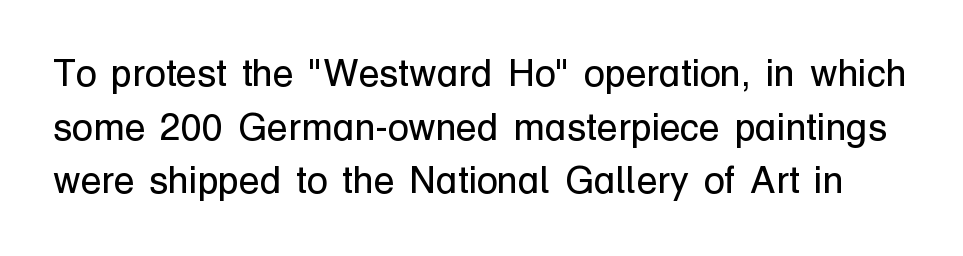
The image shows 38 px regular-weight sans-serif type, upright; set normal line spacing (1.41x), normal letter spacing, not underlined; low stroke contrast and a medium x-height.
